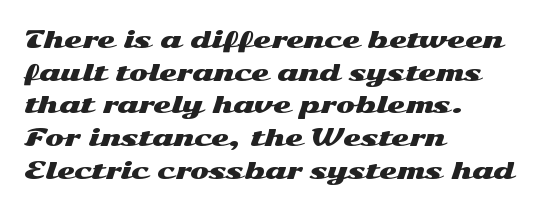
The image shows 23 px text type; set left-aligned, normal line spacing (1.42x), normal letter spacing, not underlined.
